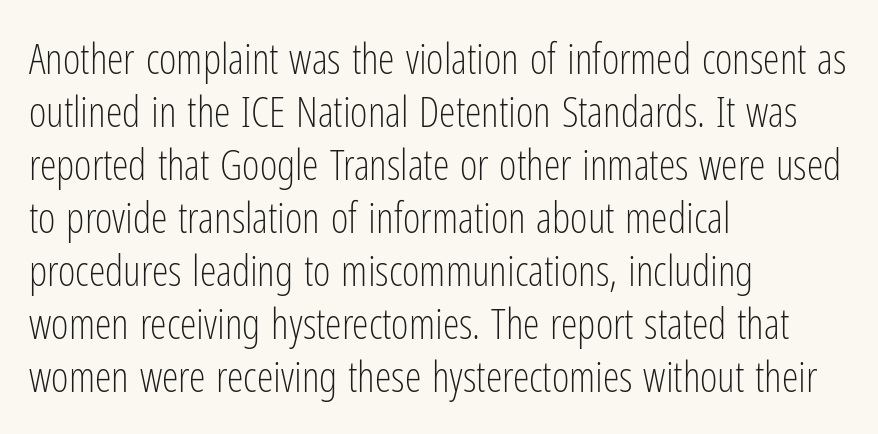
Q: Is the text bold? A: No.
Q: Is the text italic (slanted)? A: No, it is upright.
Q: Is the typeface a serif or a sans-serif typeface? A: Sans-serif.
Q: Is the text underlined? A: No.
Q: How is the paragraph aligned? A: Left-aligned.
Q: Is the spacing between letters normal or unusually wide? A: Normal.
Q: Is the spacing between lines tight, normal or loose? A: Normal.
Q: Width (condensed, normal, or wide)? A: Condensed.
Q: Stroke contrast? A: Low.
Q: x-height? A: Medium.
Q: Monospaced? A: No.
